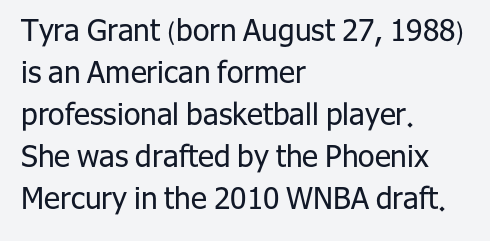
This rendering employs a face without finishing strokes, i.e., a sans-serif. Type without underlining. A typesetter would mark this as roman, not italic. Counters stay open thanks to moderate or lighter strokes. Is this a fixed-width face? No — the glyphs have proportional, varying widths.
